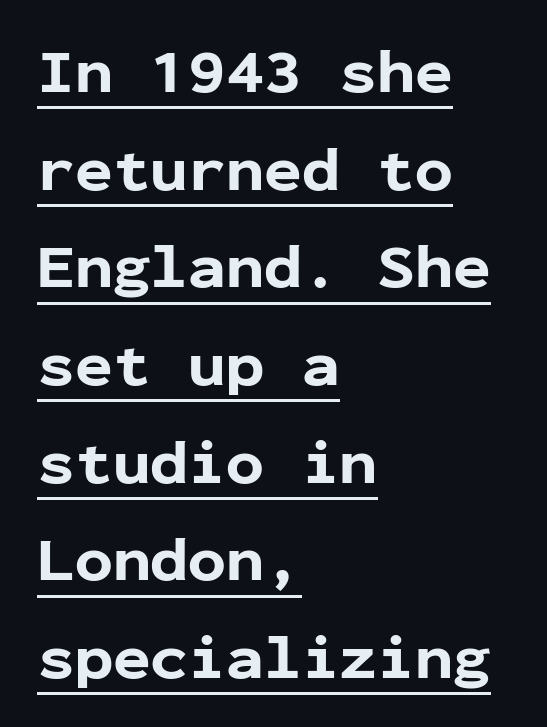
{"serif": "no", "italic": "no", "bold": "yes", "weight": "bold", "width": "normal", "stroke_contrast": "low", "x_height": "medium", "monospaced": "yes", "underline": "yes", "align": "left", "line_spacing": "normal", "line_spacing_ratio": 1.55, "letter_spacing": "normal", "letter_spacing_em": 0.0, "glyph_px": 63}
